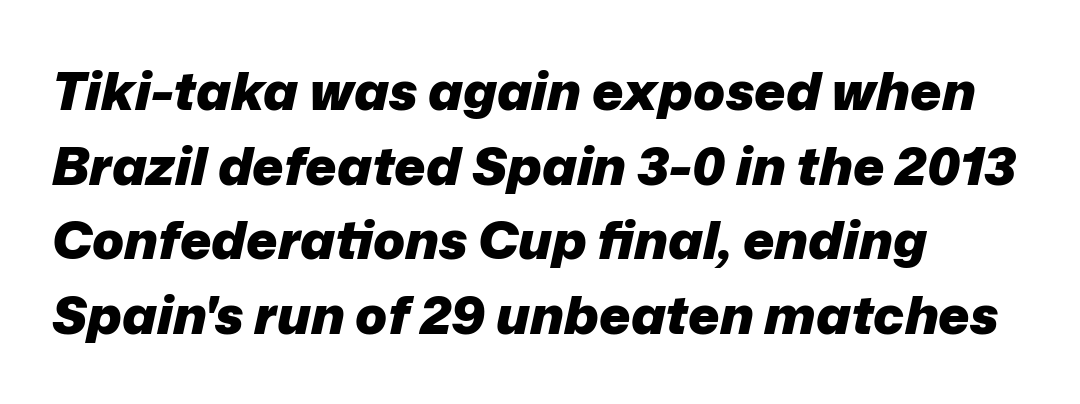
{"italic": "yes", "lean": "right", "slant_degrees": 12, "bold": "yes", "weight": "heavy", "width": "normal", "stroke_contrast": "low", "x_height": "medium", "monospaced": "no", "underline": "no", "align": "left", "line_spacing": "normal", "line_spacing_ratio": 1.41, "letter_spacing": "normal", "letter_spacing_em": 0.0, "glyph_px": 53}
